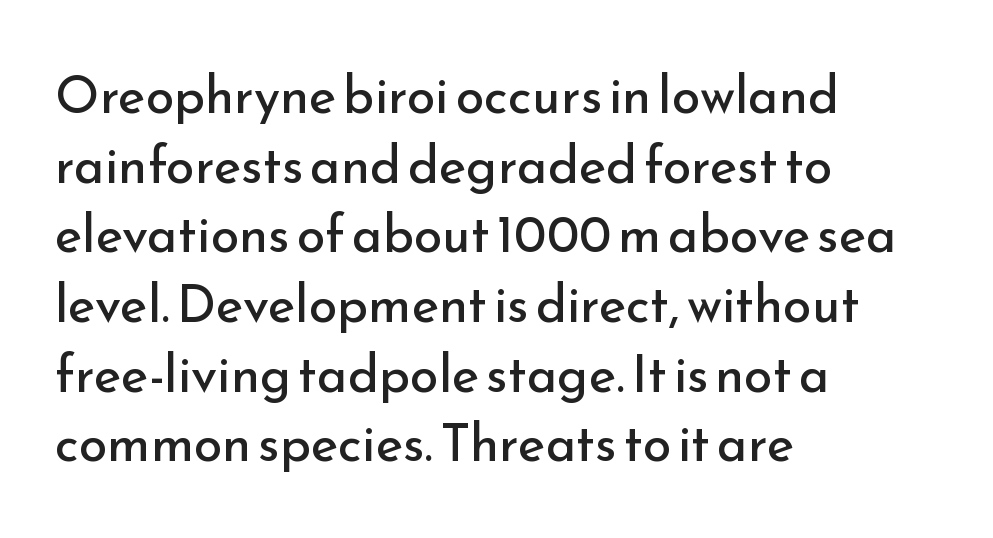
Q: Is the text bold? A: No.
Q: Is the text italic (slanted)? A: No, it is upright.
Q: Is the typeface a serif or a sans-serif typeface? A: Sans-serif.
Q: Is the text underlined? A: No.
Q: How is the paragraph aligned? A: Left-aligned.
Q: Is the spacing between letters normal or unusually wide? A: Normal.
Q: Is the spacing between lines tight, normal or loose? A: Normal.
Q: Width (condensed, normal, or wide)? A: Normal.
Q: Stroke contrast? A: Low.
Q: x-height? A: Small.
Q: Monospaced? A: No.
